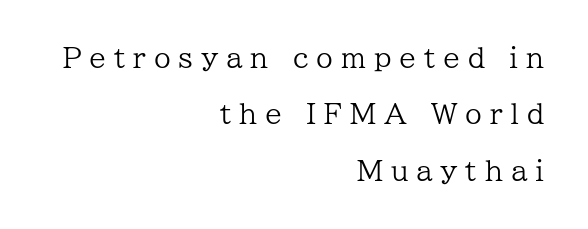
The image shows 27 px text type, upright; set right-aligned, loose line spacing (2.09x), unusually wide letter spacing (+0.29 em), not underlined.
